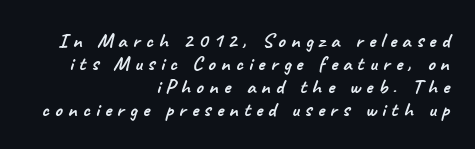
The image shows 21 px text type; set right-aligned, tight line spacing (1.09x), unusually wide letter spacing (+0.25 em), not underlined.
